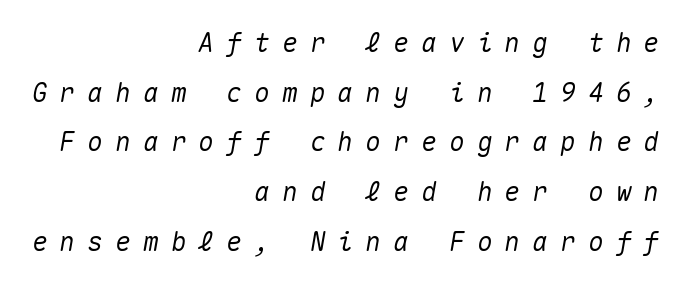
Q: Is the text italic (slanted)? A: Yes, it leans right by about 10 degrees.
Q: Is the text underlined? A: No.
Q: How is the paragraph aligned? A: Right-aligned.
Q: Is the spacing between letters normal or unusually wide? A: Unusually wide.
Q: Is the spacing between lines tight, normal or loose? A: Loose.
